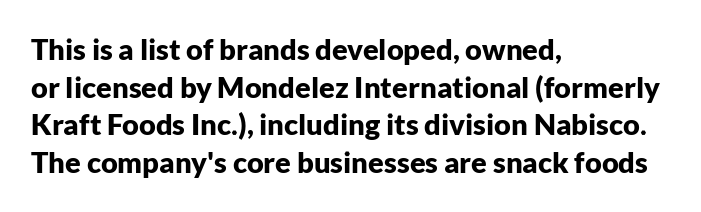
The image shows 29 px bold sans-serif type, upright; set left-aligned, normal line spacing (1.3x), normal letter spacing, not underlined; low stroke contrast and a medium x-height.
